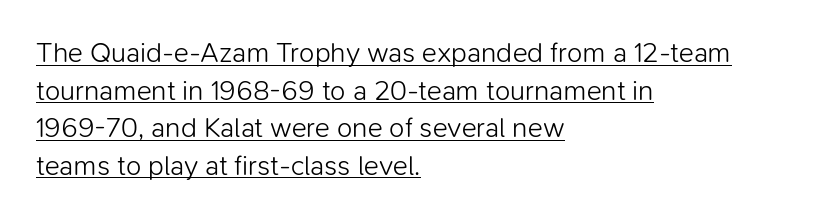
Q: Is the text bold? A: No.
Q: Is the text italic (slanted)? A: No, it is upright.
Q: Is the typeface a serif or a sans-serif typeface? A: Sans-serif.
Q: Is the text underlined? A: Yes.
Q: How is the paragraph aligned? A: Left-aligned.
Q: Is the spacing between letters normal or unusually wide? A: Normal.
Q: Is the spacing between lines tight, normal or loose? A: Normal.
Q: Width (condensed, normal, or wide)? A: Normal.
Q: Stroke contrast? A: Low.
Q: x-height? A: Medium.
Q: Monospaced? A: No.
